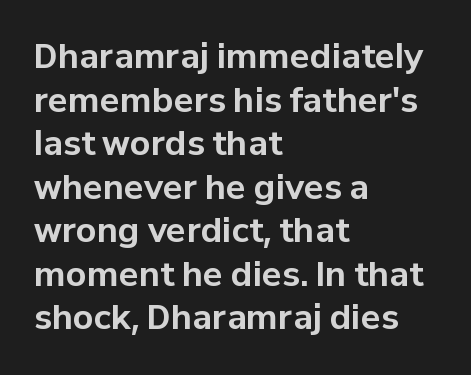
{"serif": "no", "italic": "no", "bold": "yes", "weight": "bold", "width": "normal", "stroke_contrast": "low", "x_height": "medium", "monospaced": "no", "underline": "no", "align": "left", "line_spacing": "normal", "line_spacing_ratio": 1.32, "letter_spacing": "normal", "letter_spacing_em": 0.0, "glyph_px": 33}
